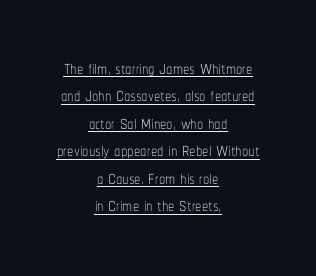
One-word summary of the alignment: center. A baseline rule has been typeset under these characters. This sample uses an upright cut, with every glyph sitting square on the baseline. The face looks like a standard text weight, possibly lighter. Characters follow at the spacing the type designer built in.
